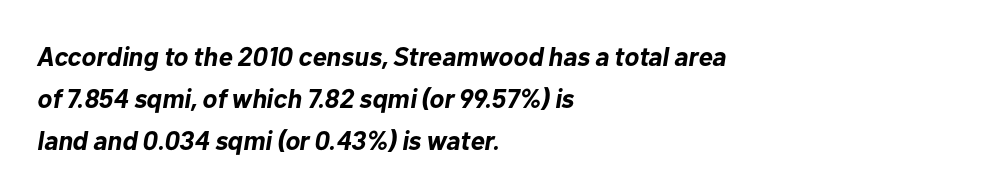
These words are printed bold, with thick strokes throughout. In terms of posture, this sample is oblique. Descenders hang freely into open space. Letter spacing: default. Honestly, the row spacing looks completely unremarkable. Leftover space on each line is placed entirely after the last word.
